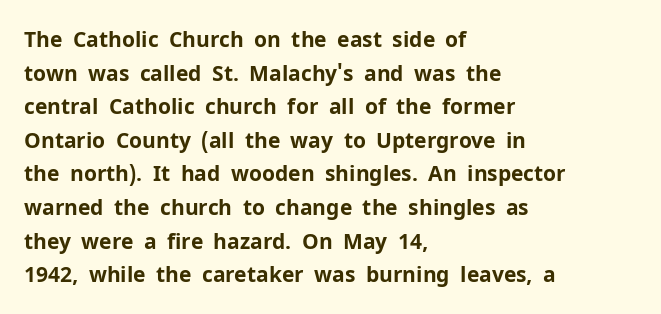
{"italic": "no", "bold": "yes", "underline": "no", "align": "left", "line_spacing": "normal", "line_spacing_ratio": 1.6, "letter_spacing": "normal", "letter_spacing_em": 0.0, "glyph_px": 21}
